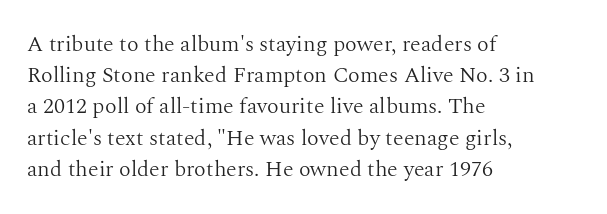
{"italic": "no", "bold": "no", "underline": "no", "align": "left", "line_spacing": "normal", "line_spacing_ratio": 1.42, "letter_spacing": "normal", "letter_spacing_em": 0.0, "glyph_px": 22}
